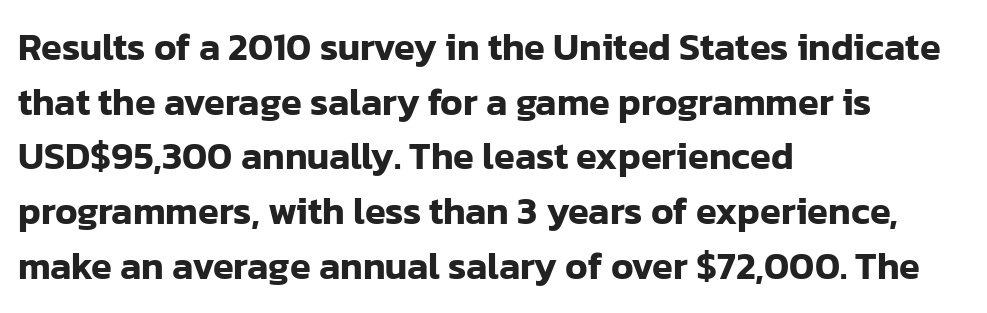
Tracking value appears to be zero — textbook default spacing. Think of a printed novel: that variable character pitch is what you see here. Descenders hang freely into open space. Upright lettering throughout. What's the leading like? Ordinary, nothing unusual. The paragraph shown leans on its left margin.
